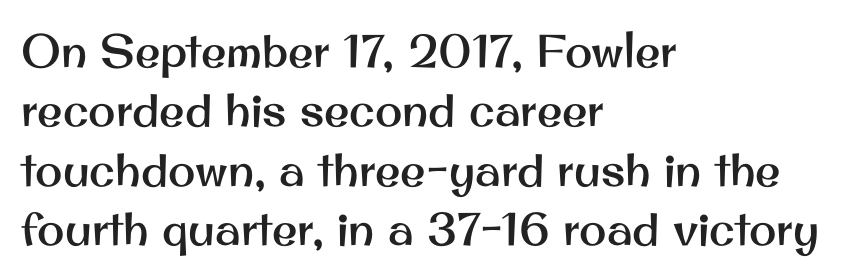
The typography opts for an upright posture over an oblique one. What stands out about the letter spacing? Nothing — it is the standard amount. The compositor pushed each line to the left boundary. Look at the bottom of the vertical strokes: they stop flat, with no serifs. The passage shown is not underscored anywhere. Line spacing here is normal.
